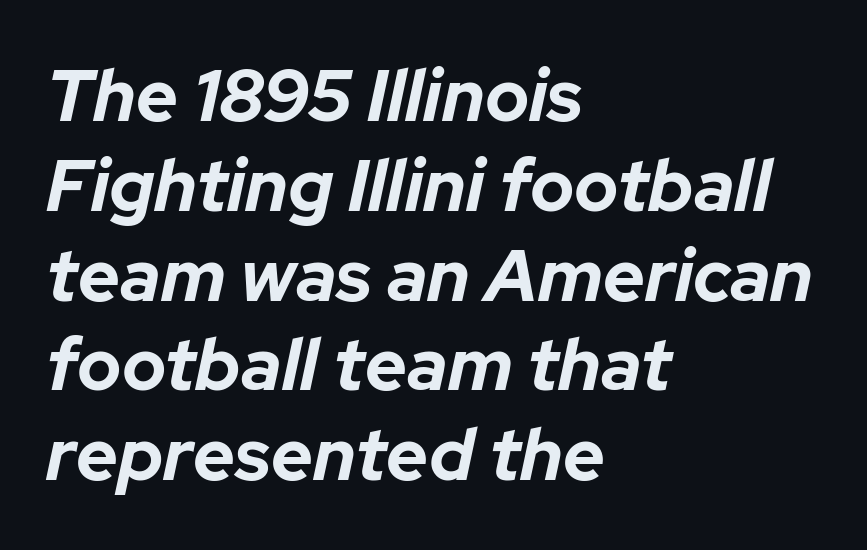
The rag falls on the right side of this text block. Plenty of ink on the page — the face is bold. Think of a printed novel: that variable character pitch is what you see here. The zone under the glyphs is completely vacant.
